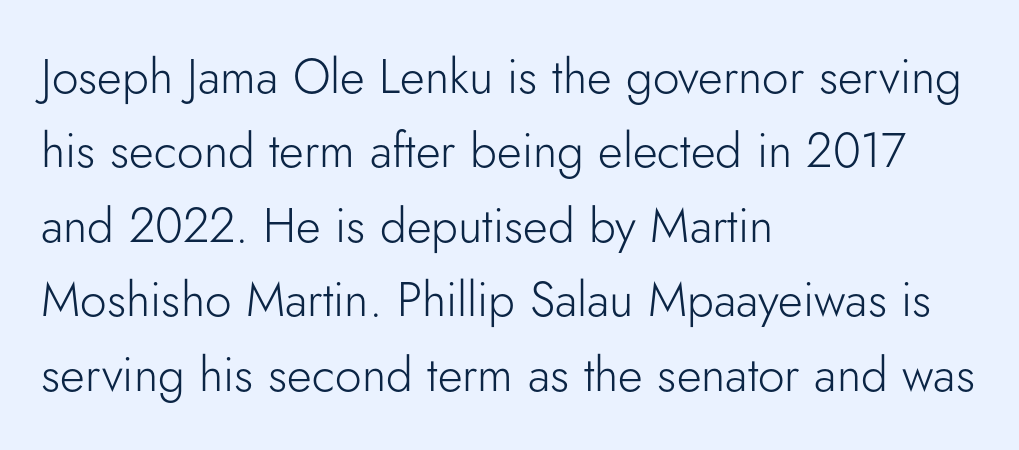
Q: Is the text bold? A: No.
Q: Is the text italic (slanted)? A: No, it is upright.
Q: Is the typeface a serif or a sans-serif typeface? A: Sans-serif.
Q: Is the text underlined? A: No.
Q: How is the paragraph aligned? A: Left-aligned.
Q: Is the spacing between letters normal or unusually wide? A: Normal.
Q: Is the spacing between lines tight, normal or loose? A: Normal.
Q: Width (condensed, normal, or wide)? A: Normal.
Q: Stroke contrast? A: Low.
Q: x-height? A: Small.
Q: Monospaced? A: No.
